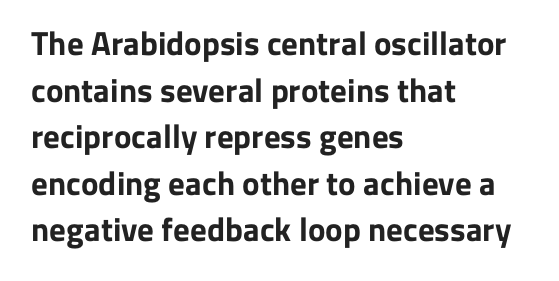
{"serif": "no", "italic": "no", "bold": "yes", "weight": "bold", "width": "normal", "stroke_contrast": "low", "x_height": "medium", "monospaced": "no", "underline": "no", "align": "left", "line_spacing": "normal", "line_spacing_ratio": 1.41, "letter_spacing": "normal", "letter_spacing_em": 0.0, "glyph_px": 33}
